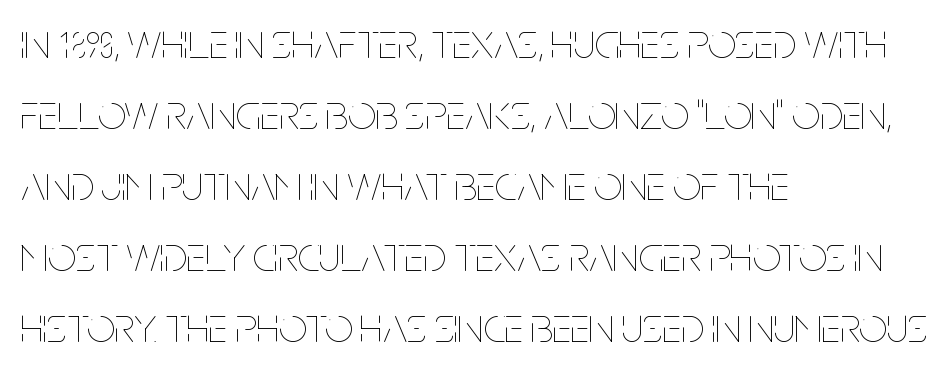
{"italic": "no", "bold": "no", "weight": "thin", "width": "condensed", "stroke_contrast": "low", "x_height": "large", "monospaced": "no", "underline": "no", "align": "left", "line_spacing": "normal", "line_spacing_ratio": 1.45, "letter_spacing": "normal", "letter_spacing_em": 0.0, "glyph_px": 49}
